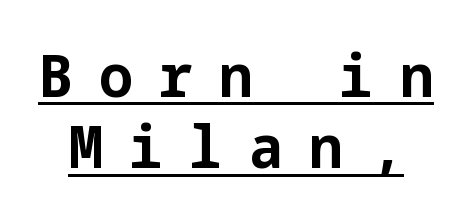
Examine the stroke ends and you'll find no serifs. Here the glyphs are tracked loosely, breaking word shapes into spaced letters. Plenty of ink on the page — the face is bold. The words here are underlined.
